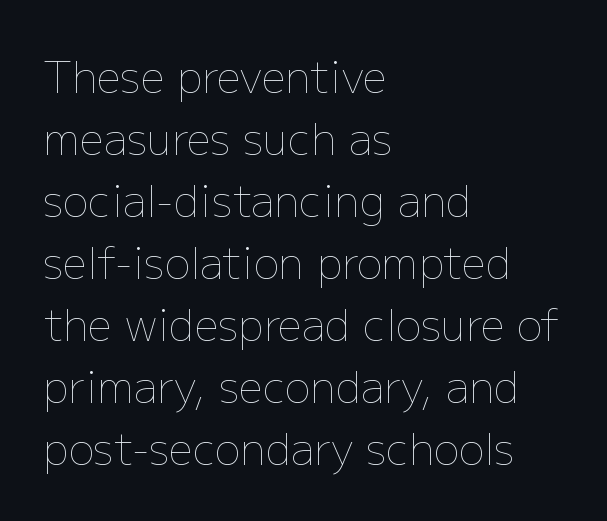
Q: Is the text bold? A: No.
Q: Is the text italic (slanted)? A: No, it is upright.
Q: Is the text underlined? A: No.
Q: How is the paragraph aligned? A: Left-aligned.
Q: Is the spacing between letters normal or unusually wide? A: Normal.
Q: Is the spacing between lines tight, normal or loose? A: Normal.
Q: Width (condensed, normal, or wide)? A: Normal.
Q: Stroke contrast? A: Low.
Q: x-height? A: Medium.
Q: Monospaced? A: No.
